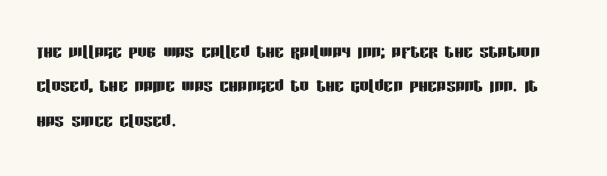
Q: Is the text italic (slanted)? A: No, it is upright.
Q: Is the text underlined? A: No.
Q: How is the paragraph aligned? A: Left-aligned.
Q: Is the spacing between letters normal or unusually wide? A: Normal.
Q: Is the spacing between lines tight, normal or loose? A: Normal.
